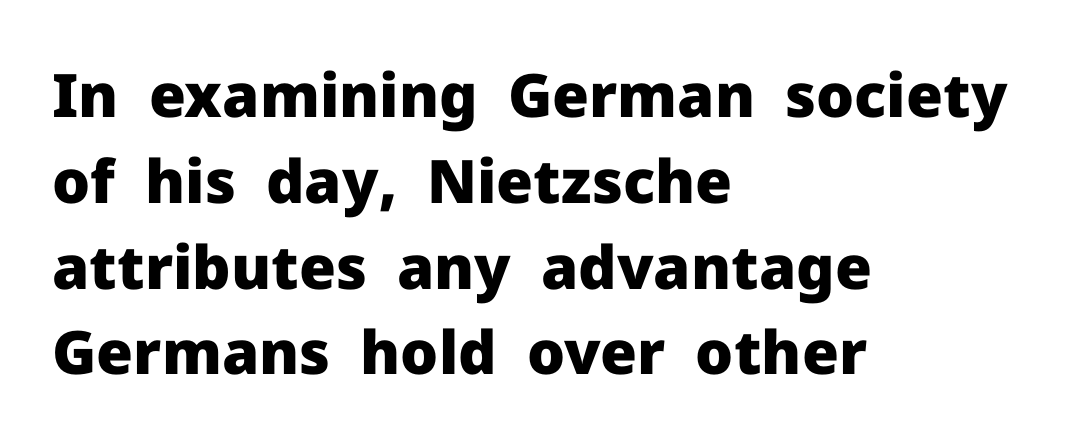
Q: Is the text bold? A: Yes.
Q: Is the text italic (slanted)? A: No, it is upright.
Q: Is the typeface a serif or a sans-serif typeface? A: Sans-serif.
Q: Is the text underlined? A: No.
Q: How is the paragraph aligned? A: Left-aligned.
Q: Is the spacing between letters normal or unusually wide? A: Normal.
Q: Is the spacing between lines tight, normal or loose? A: Normal.
Q: Width (condensed, normal, or wide)? A: Normal.
Q: Stroke contrast? A: Low.
Q: x-height? A: Medium.
Q: Monospaced? A: No.
